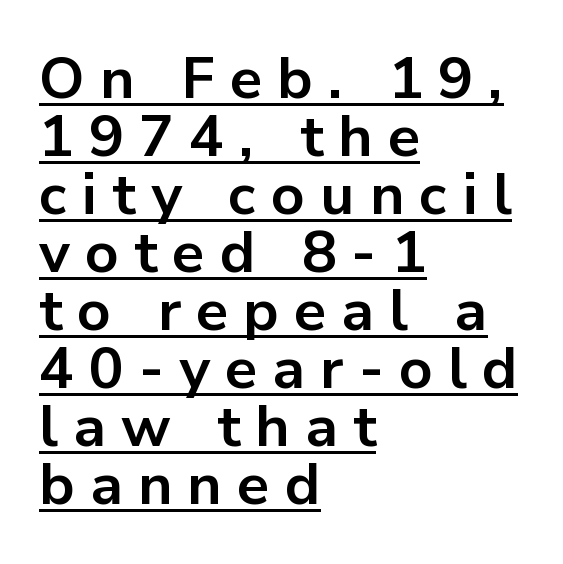
Q: Is the text bold? A: Yes.
Q: Is the text italic (slanted)? A: No, it is upright.
Q: Is the typeface a serif or a sans-serif typeface? A: Sans-serif.
Q: Is the text underlined? A: Yes.
Q: How is the paragraph aligned? A: Left-aligned.
Q: Is the spacing between letters normal or unusually wide? A: Unusually wide.
Q: Is the spacing between lines tight, normal or loose? A: Tight.
Q: Width (condensed, normal, or wide)? A: Normal.
Q: Stroke contrast? A: Low.
Q: x-height? A: Medium.
Q: Monospaced? A: No.
